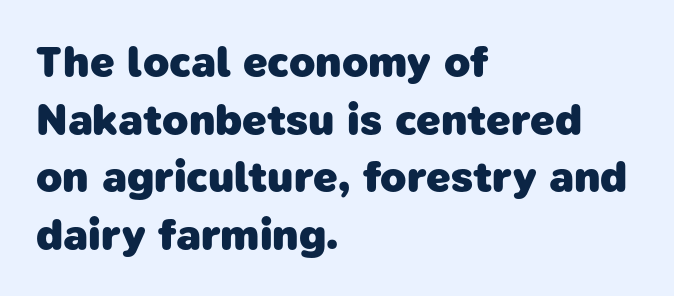
Q: Is the text bold? A: Yes.
Q: Is the typeface a serif or a sans-serif typeface? A: Sans-serif.
Q: Is the text underlined? A: No.
Q: How is the paragraph aligned? A: Left-aligned.
Q: Is the spacing between letters normal or unusually wide? A: Normal.
Q: Is the spacing between lines tight, normal or loose? A: Normal.
Q: Width (condensed, normal, or wide)? A: Normal.
Q: Stroke contrast? A: Low.
Q: x-height? A: Medium.
Q: Monospaced? A: No.
